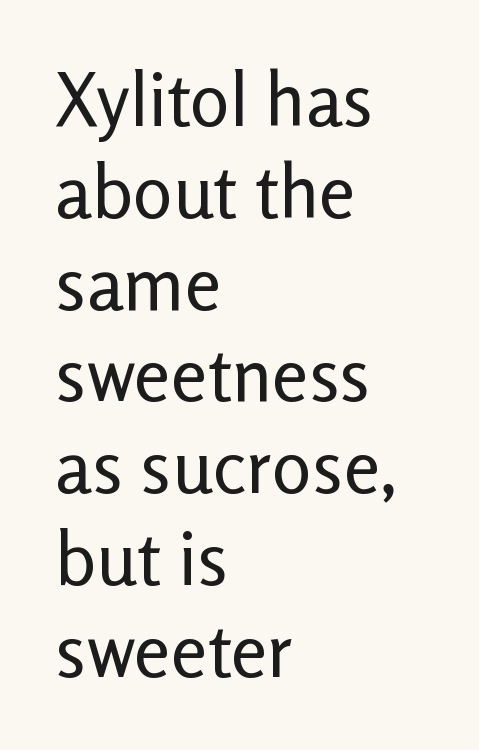
{"serif": "no", "italic": "no", "bold": "no", "weight": "regular", "width": "normal", "stroke_contrast": "low", "x_height": "medium", "monospaced": "no", "underline": "no", "align": "left", "line_spacing_ratio": 1.24, "letter_spacing": "normal", "letter_spacing_em": 0.0, "glyph_px": 74}
